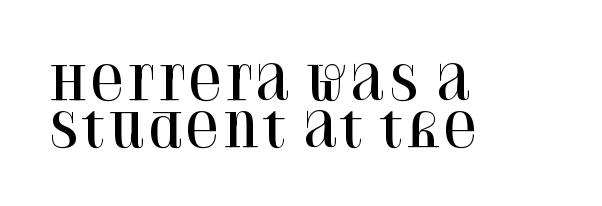
The image shows 46 px serif type, upright; set left-aligned, tight line spacing (1.02x), normal letter spacing, not underlined; high stroke contrast and a large x-height.
